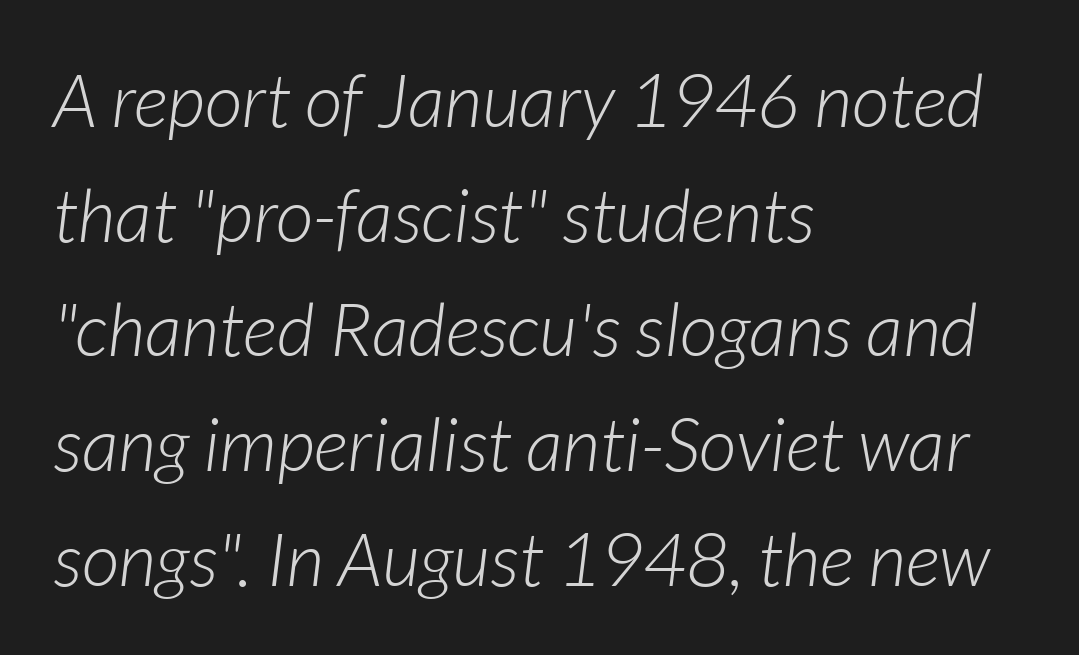
Q: Is the text bold? A: No.
Q: Is the text italic (slanted)? A: Yes, it leans right by about 7 degrees.
Q: Is the text underlined? A: No.
Q: How is the paragraph aligned? A: Left-aligned.
Q: Is the spacing between letters normal or unusually wide? A: Normal.
Q: Is the spacing between lines tight, normal or loose? A: Normal.
Q: Width (condensed, normal, or wide)? A: Normal.
Q: Stroke contrast? A: Low.
Q: x-height? A: Medium.
Q: Monospaced? A: No.
